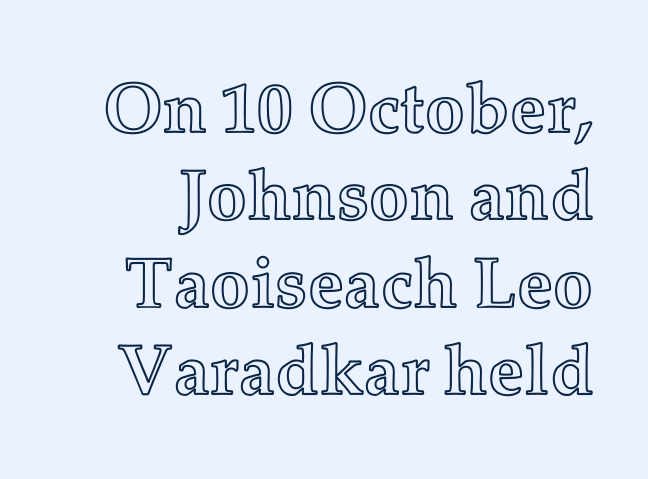
Q: Is the text italic (slanted)? A: No, it is upright.
Q: Is the text underlined? A: No.
Q: Is the spacing between letters normal or unusually wide? A: Normal.
Q: Width (condensed, normal, or wide)? A: Normal.
Q: x-height? A: Medium.
Q: Monospaced? A: No.
